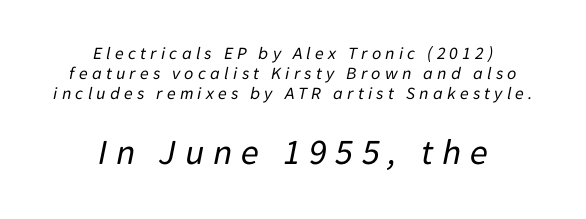
Only glyphs here, with clear space below each row. Vertical spacing — tight. Compared with ordinary roman type, these characters are visibly tilted. Note the varied advance widths — an 'i' is clearly narrower than an 'm'. The following chunk of copy outweighs the initial chunk in type size.
